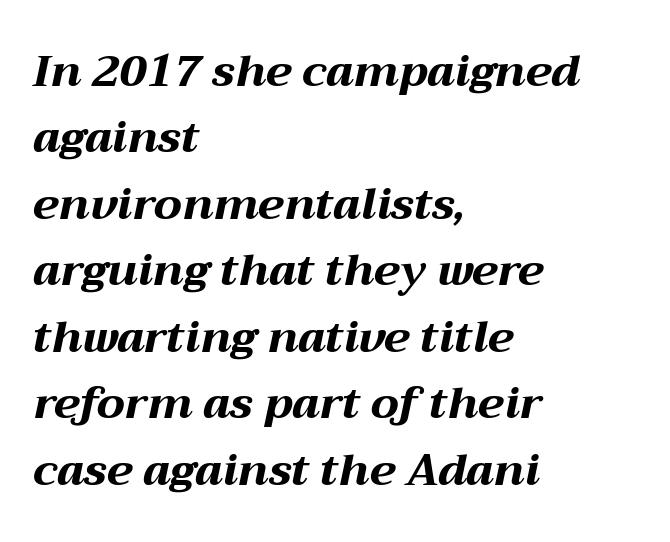
Check under the words: just untouched page. Observe the ordinary spacing: letters are neighbours, not strangers. These lines are rendered in a variable-pitch font. Line spacing here is normal. Heavy, bold letterforms. The typography opts for an oblique posture over an upright one.
